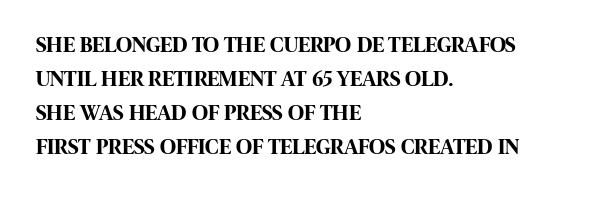
{"italic": "no", "bold": "yes", "underline": "no", "align": "left", "line_spacing": "normal", "line_spacing_ratio": 1.55, "letter_spacing": "normal", "letter_spacing_em": 0.0, "glyph_px": 22}
